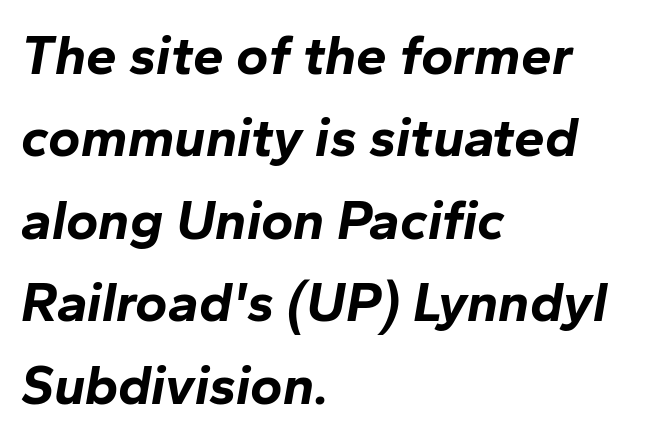
The image shows 55 px bold type, italic (leaning right); set left-aligned, normal line spacing (1.5x), normal letter spacing, not underlined; low stroke contrast and a medium x-height.
